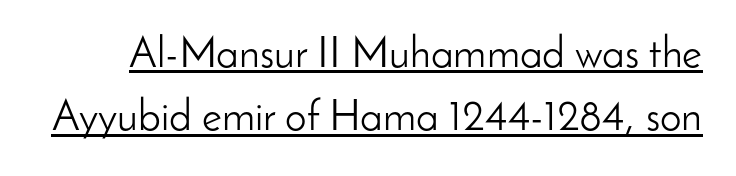
Q: Is the text bold? A: No.
Q: Is the text italic (slanted)? A: No, it is upright.
Q: Is the typeface a serif or a sans-serif typeface? A: Sans-serif.
Q: Is the text underlined? A: Yes.
Q: Is the spacing between letters normal or unusually wide? A: Normal.
Q: Is the spacing between lines tight, normal or loose? A: Normal.
Q: Width (condensed, normal, or wide)? A: Normal.
Q: Stroke contrast? A: Low.
Q: x-height? A: Small.
Q: Monospaced? A: No.
